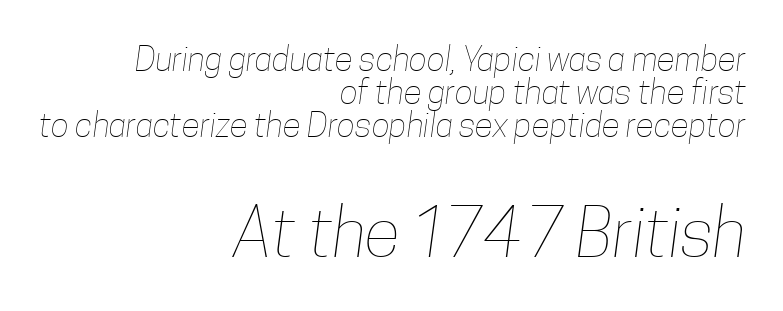
Q: Is the text bold? A: No.
Q: Is the text underlined? A: No.
Q: How is the paragraph aligned? A: Right-aligned.
Q: Is the spacing between letters normal or unusually wide? A: Normal.
Q: Is the spacing between lines tight, normal or loose? A: Tight.
Q: Which block of text is set in a larger size, the first (top) or the second (bottom)? A: The second (bottom) one.
Q: Width (condensed, normal, or wide)? A: Condensed.
Q: Stroke contrast? A: Low.
Q: x-height? A: Medium.
Q: Monospaced? A: No.
